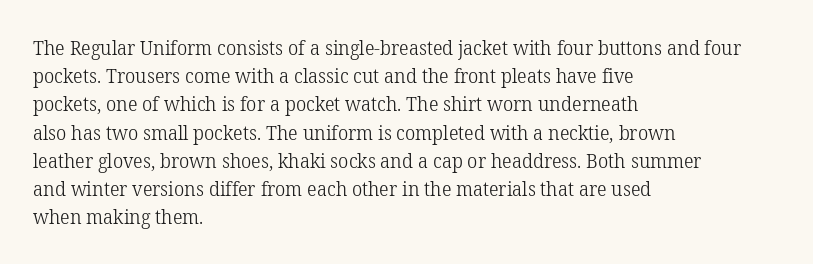
The image shows 20 px text type, upright; set left-aligned, normal line spacing (1.41x), normal letter spacing, not underlined.
